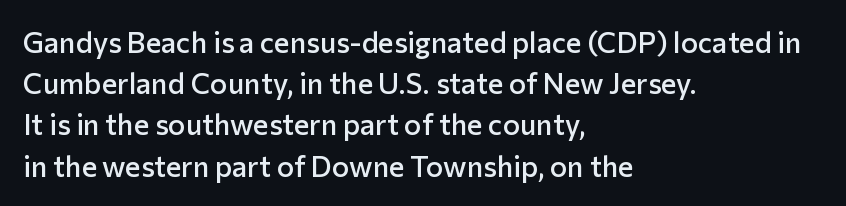
The image shows 29 px semibold sans-serif type, upright; set left-aligned, normal line spacing (1.42x), normal letter spacing, not underlined; low stroke contrast and a medium x-height.
